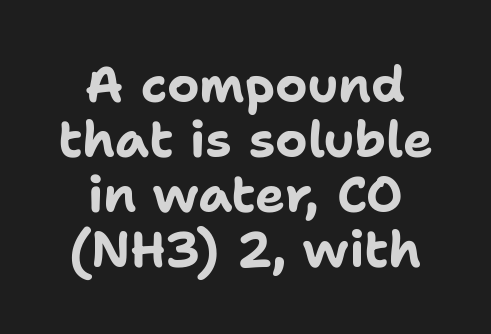
{"serif": "no", "italic": "no", "bold": "yes", "weight": "bold", "width": "normal", "stroke_contrast": "low", "x_height": "medium", "monospaced": "no", "underline": "no", "align": "center", "line_spacing": "tight", "line_spacing_ratio": 1.1, "letter_spacing": "normal", "letter_spacing_em": 0.0, "glyph_px": 50}
